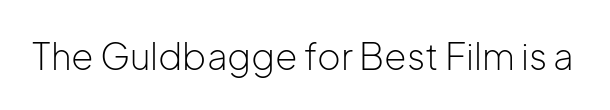
Q: Is the text bold? A: No.
Q: Is the text italic (slanted)? A: No, it is upright.
Q: Is the typeface a serif or a sans-serif typeface? A: Sans-serif.
Q: Is the text underlined? A: No.
Q: Is the spacing between letters normal or unusually wide? A: Normal.
Q: Width (condensed, normal, or wide)? A: Normal.
Q: Stroke contrast? A: Low.
Q: x-height? A: Medium.
Q: Monospaced? A: No.
